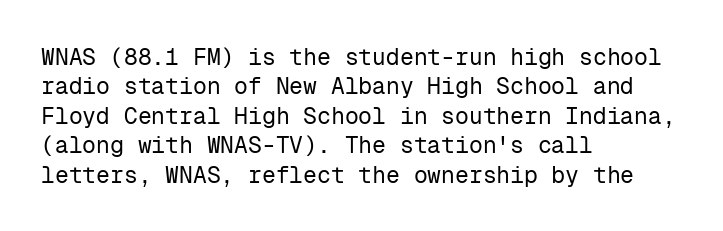
The image shows 23 px text type, upright; set left-aligned, normal line spacing (1.28x), normal letter spacing, not underlined.
